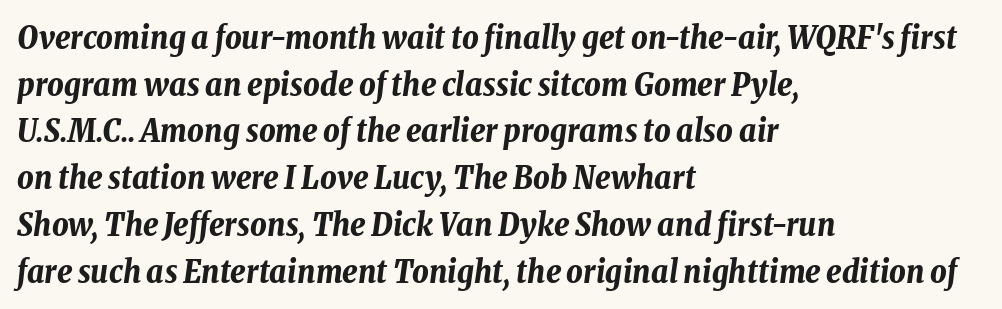
Q: Is the text bold? A: Yes.
Q: Is the text italic (slanted)? A: Yes, it leans right by about 8 degrees.
Q: Is the text underlined? A: No.
Q: How is the paragraph aligned? A: Left-aligned.
Q: Is the spacing between letters normal or unusually wide? A: Normal.
Q: Is the spacing between lines tight, normal or loose? A: Normal.
Q: Width (condensed, normal, or wide)? A: Condensed.
Q: Stroke contrast? A: Low.
Q: x-height? A: Medium.
Q: Monospaced? A: No.
